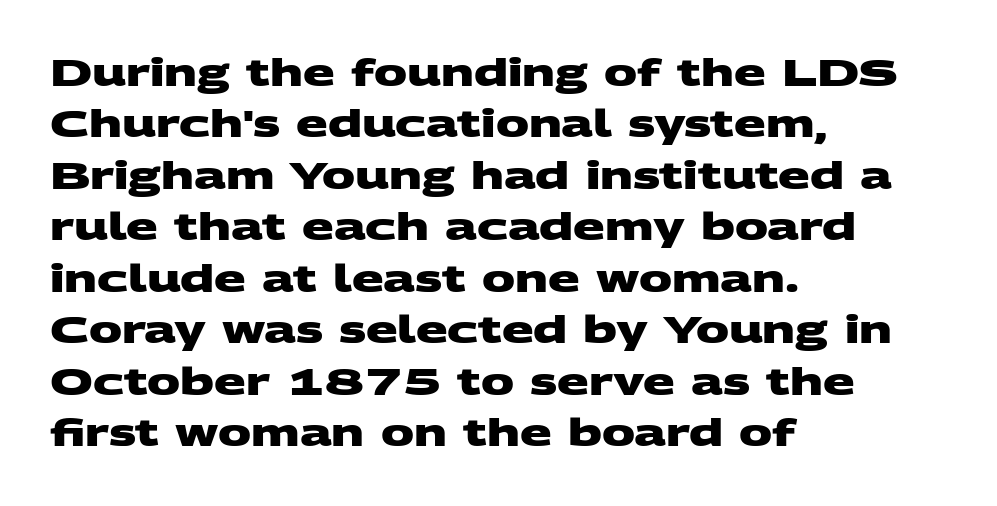
{"serif": "no", "bold": "yes", "weight": "heavy", "width": "wide", "stroke_contrast": "medium", "x_height": "large", "monospaced": "no", "underline": "no", "align": "left", "line_spacing": "normal", "line_spacing_ratio": 1.39, "letter_spacing": "normal", "letter_spacing_em": 0.0, "glyph_px": 37}
